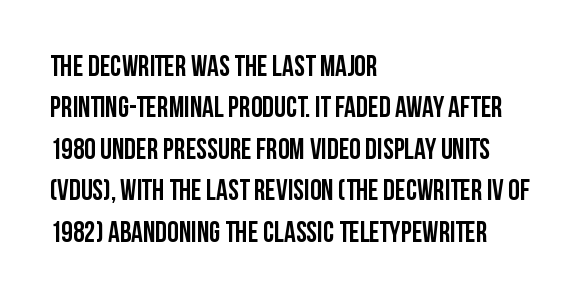
Q: Is the text bold? A: Yes.
Q: Is the text italic (slanted)? A: No, it is upright.
Q: Is the typeface a serif or a sans-serif typeface? A: Sans-serif.
Q: Is the text underlined? A: No.
Q: How is the paragraph aligned? A: Left-aligned.
Q: Is the spacing between letters normal or unusually wide? A: Normal.
Q: Is the spacing between lines tight, normal or loose? A: Normal.
Q: Width (condensed, normal, or wide)? A: Condensed.
Q: Stroke contrast? A: Low.
Q: x-height? A: Large.
Q: Monospaced? A: No.
